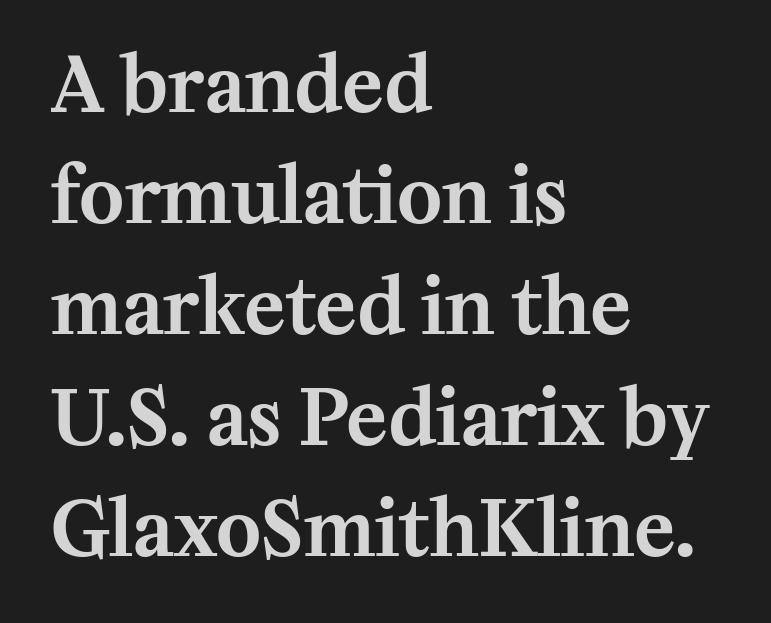
These lines were composed using upright roman letters. This block has exactly the height ordinary leading produces. The type family on display is of the serif kind. A bare baseline throughout the passage. Line beginnings align vertically; line endings do not.
